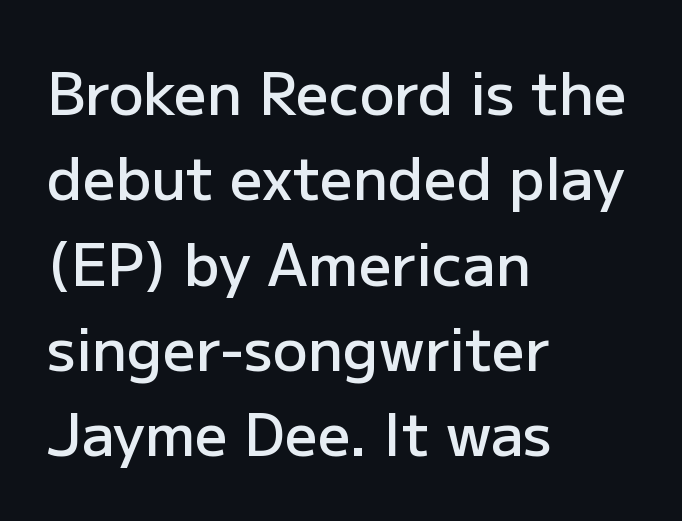
{"serif": "no", "italic": "no", "bold": "semi", "weight": "semibold", "width": "normal", "stroke_contrast": "low", "x_height": "medium", "monospaced": "no", "underline": "no", "align": "left", "line_spacing": "normal", "line_spacing_ratio": 1.47, "letter_spacing": "normal", "letter_spacing_em": 0.0, "glyph_px": 58}
